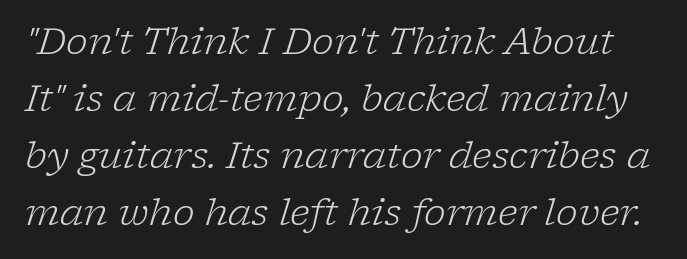
Q: Is the text bold? A: No.
Q: Is the text italic (slanted)? A: Yes, it leans right by about 17 degrees.
Q: Is the typeface a serif or a sans-serif typeface? A: Serif.
Q: Is the text underlined? A: No.
Q: Is the spacing between letters normal or unusually wide? A: Normal.
Q: Is the spacing between lines tight, normal or loose? A: Normal.
Q: Width (condensed, normal, or wide)? A: Normal.
Q: Stroke contrast? A: Low.
Q: x-height? A: Medium.
Q: Monospaced? A: No.
